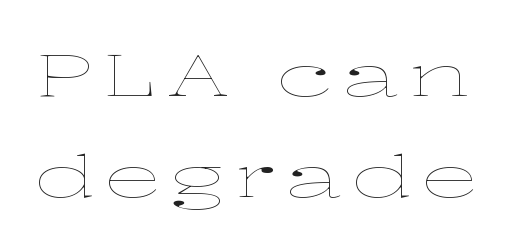
The letters look calm and open, with moderate or lighter stems. Varying glyph widths throughout — classic text-font behaviour. Every stem runs plumb, perpendicular to the baseline. This rendering features lettering with no underline.
